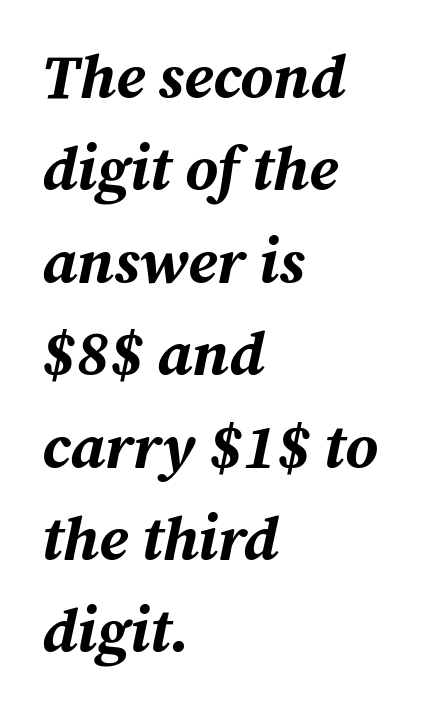
{"italic": "yes", "lean": "right", "slant_degrees": 12, "bold": "yes", "weight": "bold", "width": "normal", "stroke_contrast": "medium", "x_height": "medium", "monospaced": "no", "underline": "no", "align": "left", "line_spacing": "normal", "line_spacing_ratio": 1.49, "letter_spacing": "normal", "letter_spacing_em": 0.0, "glyph_px": 62}
